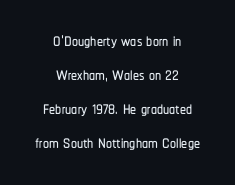
The image shows 24 px text type, upright; set centered, normal line spacing (1.42x), normal letter spacing, not underlined.
